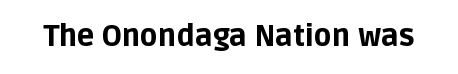
Underlining? Definitely not there. This rendering employs a face without finishing strokes, i.e., a sans-serif. These words are printed bold, with thick strokes throughout. Tracking here is standard; glyphs follow each other at the usual distance. A typesetter would call this proportional, since set widths differ per character. Nope, not italic — everything's standing straight.
